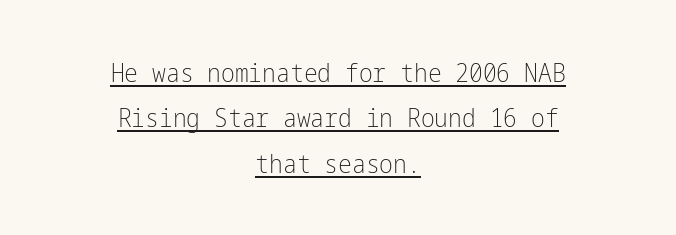
Letter spacing: default. Casual observation: everything's sitting right in the middle. A quiet, ordinary-to-light weight characterises the typeface. The rendered words wear a rule along their underside. Every character sits straight up, as roman type does.
